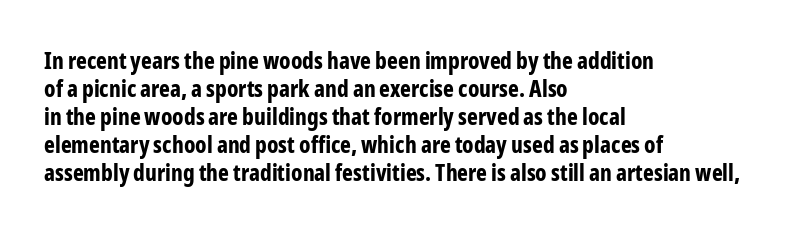
Look at the stroke-to-counter ratio: heavy, a bold. Ordinary non-slanted type is in use. The baseline area is clear. The setting favours the left margin, as ordinary paragraphs usually do. Look at the tracking — it's just the regular setting, nothing added.
